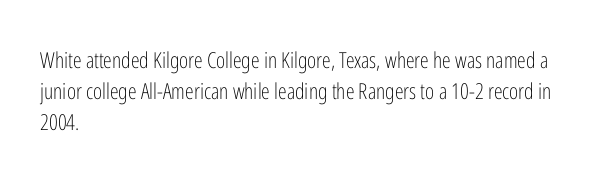
The image shows 22 px text type, upright; set left-aligned, normal line spacing (1.4x), normal letter spacing, not underlined.
